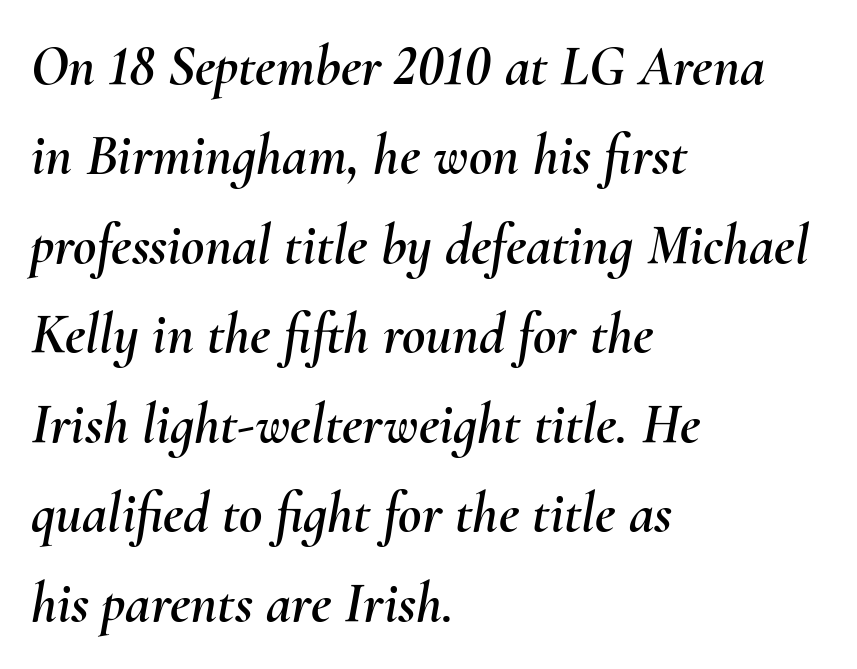
Q: Is the text italic (slanted)? A: Yes, it leans right by about 10 degrees.
Q: Is the text underlined? A: No.
Q: How is the paragraph aligned? A: Left-aligned.
Q: Is the spacing between letters normal or unusually wide? A: Normal.
Q: Is the spacing between lines tight, normal or loose? A: Normal.
Q: Width (condensed, normal, or wide)? A: Normal.
Q: Stroke contrast? A: Medium.
Q: x-height? A: Small.
Q: Monospaced? A: No.
